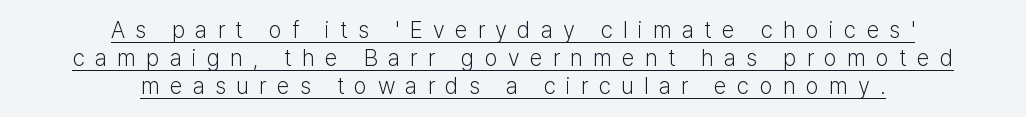
Q: Is the text bold? A: No.
Q: Is the text italic (slanted)? A: No, it is upright.
Q: Is the text underlined? A: Yes.
Q: How is the paragraph aligned? A: Centered.
Q: Is the spacing between letters normal or unusually wide? A: Unusually wide.
